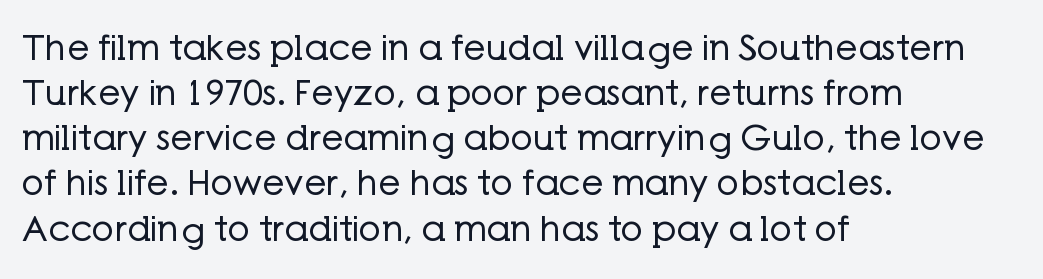
{"serif": "no", "italic": "no", "bold": "no", "weight": "regular", "width": "normal", "stroke_contrast": "low", "x_height": "medium", "monospaced": "no", "underline": "no", "align": "left", "line_spacing": "normal", "line_spacing_ratio": 1.29, "letter_spacing": "normal", "letter_spacing_em": 0.0, "glyph_px": 35}
